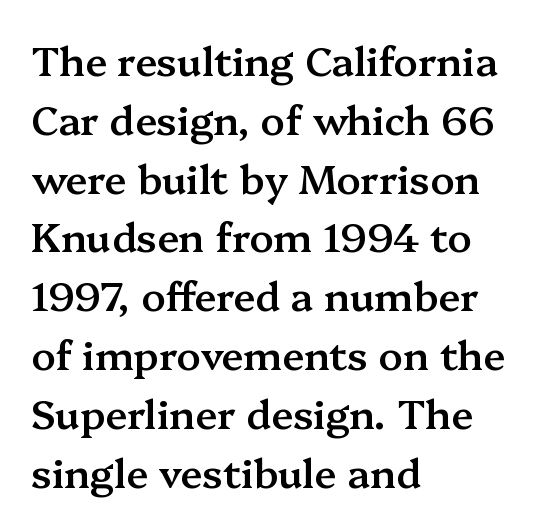
{"serif": "yes", "italic": "no", "bold": "semi", "weight": "semibold", "width": "normal", "stroke_contrast": "medium", "x_height": "medium", "monospaced": "no", "underline": "no", "align": "left", "line_spacing": "normal", "line_spacing_ratio": 1.47, "letter_spacing": "normal", "letter_spacing_em": 0.0, "glyph_px": 40}
